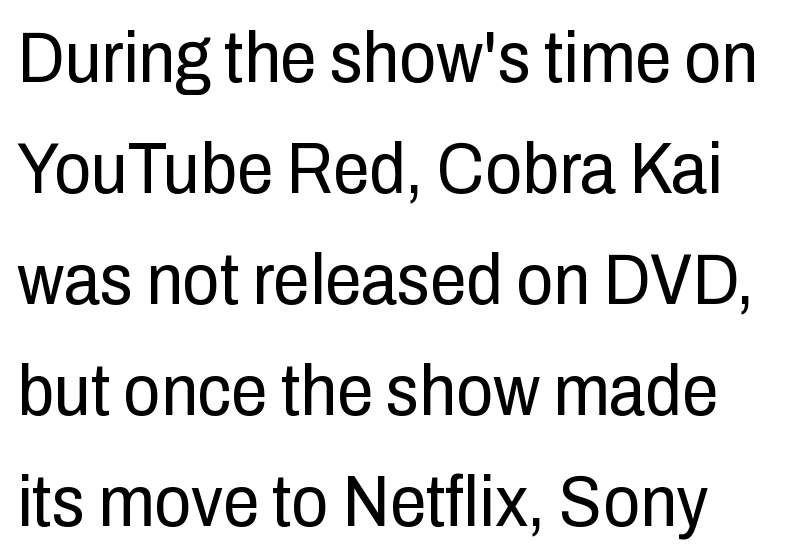
The image shows 73 px regular-weight, condensed sans-serif type, upright; set left-aligned, normal line spacing (1.52x), normal letter spacing, not underlined; low stroke contrast and a medium x-height.
